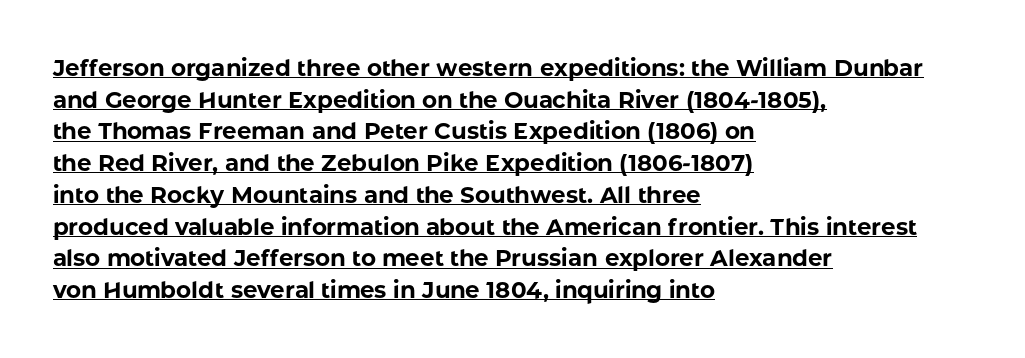
Q: Is the text bold? A: Yes.
Q: Is the text italic (slanted)? A: No, it is upright.
Q: Is the text underlined? A: Yes.
Q: How is the paragraph aligned? A: Left-aligned.
Q: Is the spacing between letters normal or unusually wide? A: Normal.
Q: Is the spacing between lines tight, normal or loose? A: Normal.
